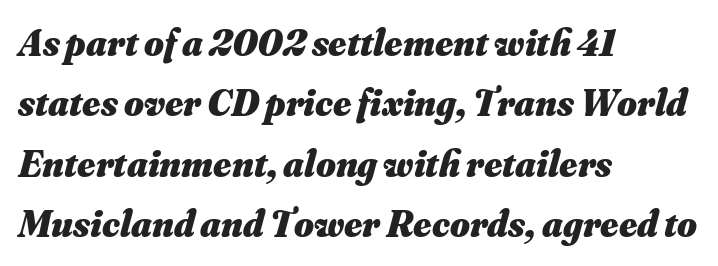
These lines are rendered in a variable-pitch font. Letter spacing: default. I'd describe the lettering as bold — thick and assertive. Style check: oblique.
